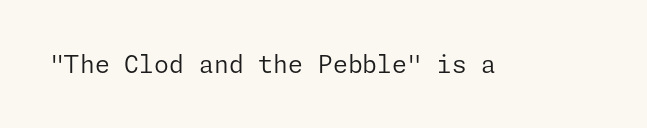
The image shows 24 px text type, upright; set normal letter spacing, not underlined.
